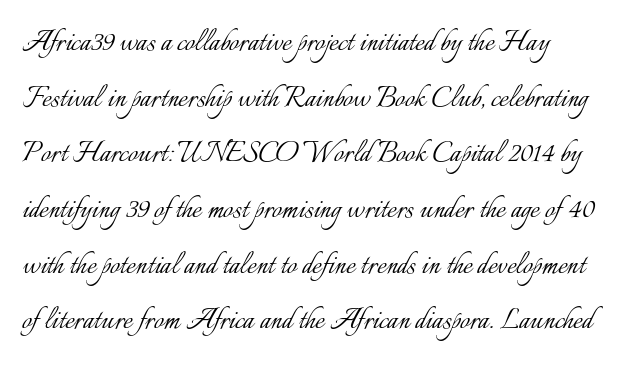
Q: Is the text bold? A: No.
Q: Is the text italic (slanted)? A: Yes.
Q: Is the text underlined? A: No.
Q: Is the spacing between letters normal or unusually wide? A: Normal.
Q: Is the spacing between lines tight, normal or loose? A: Normal.
Q: Width (condensed, normal, or wide)? A: Normal.
Q: Stroke contrast? A: Low.
Q: x-height? A: Small.
Q: Monospaced? A: No.
